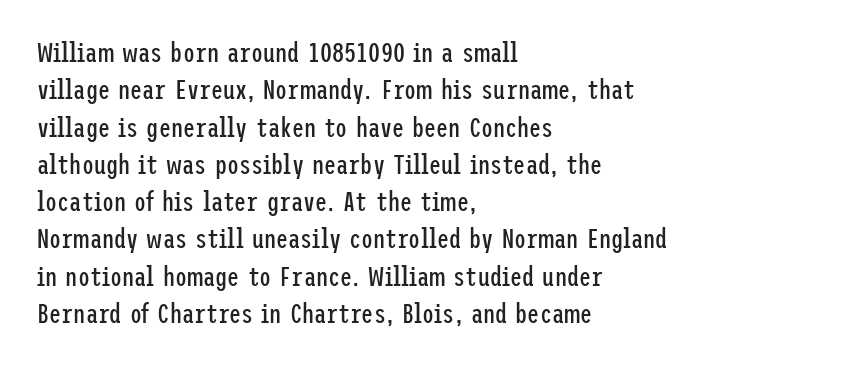
The image shows 27 px text type, upright; set left-aligned, normal line spacing (1.38x), normal letter spacing, not underlined.
